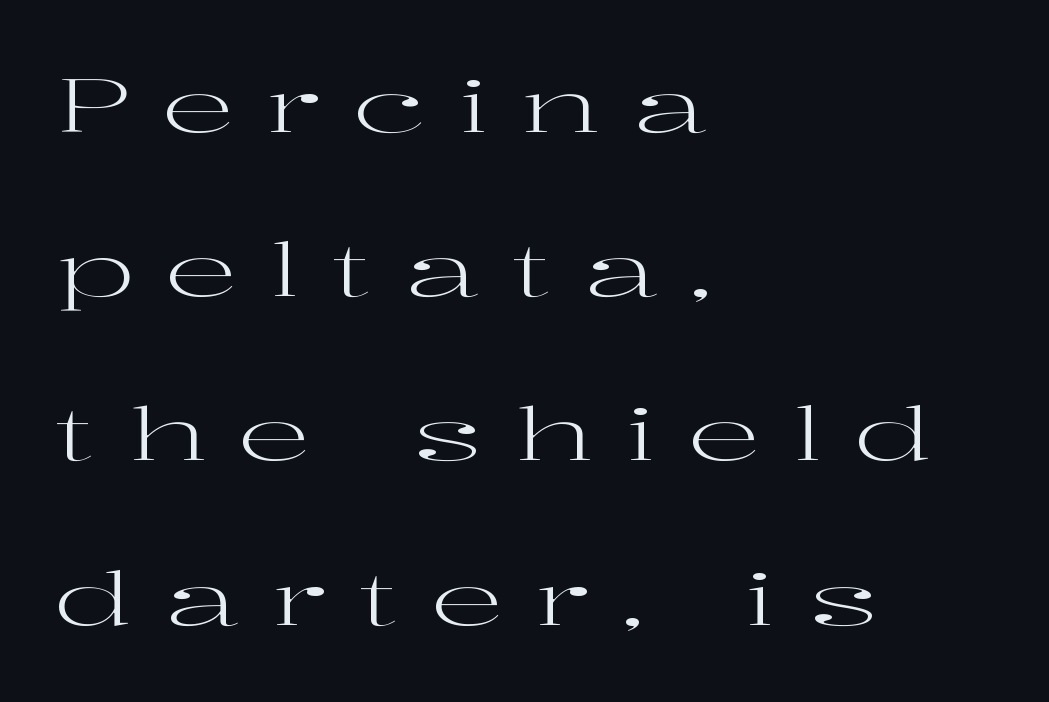
{"serif": "yes", "italic": "no", "bold": "no", "weight": "regular", "width": "wide", "stroke_contrast": "high", "x_height": "medium", "monospaced": "no", "underline": "no", "align": "left", "line_spacing": "loose", "line_spacing_ratio": 2.25, "letter_spacing": "wide", "letter_spacing_em": 0.44, "glyph_px": 73}
